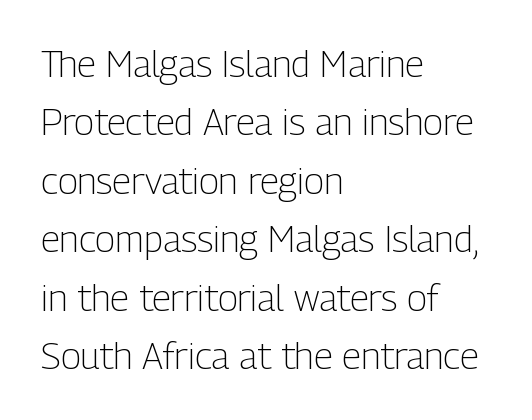
The image shows 37 px light, condensed sans-serif type, upright; set left-aligned, normal line spacing (1.58x), normal letter spacing, not underlined; low stroke contrast and a medium x-height.
